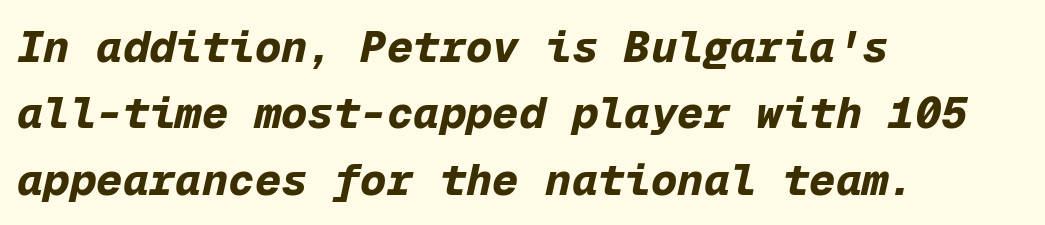
{"italic": "yes", "lean": "right", "slant_degrees": 12, "bold": "yes", "weight": "bold", "width": "normal", "stroke_contrast": "low", "x_height": "medium", "monospaced": "yes", "underline": "no", "align": "left", "line_spacing": "normal", "line_spacing_ratio": 1.51, "letter_spacing": "normal", "letter_spacing_em": 0.0, "glyph_px": 44}
